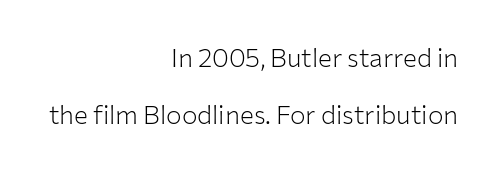
The image shows 26 px text type, upright; set right-aligned, loose line spacing (2.18x), normal letter spacing, not underlined.
